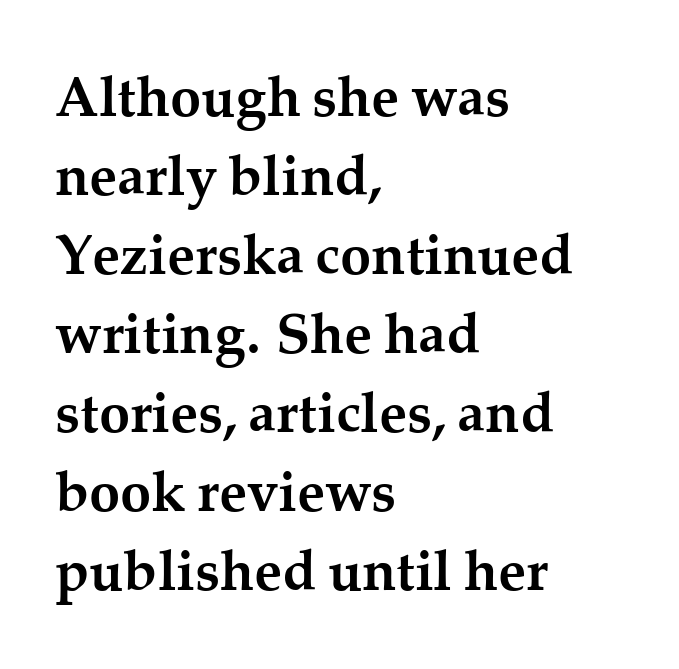
{"serif": "yes", "italic": "no", "bold": "yes", "weight": "semibold", "width": "normal", "stroke_contrast": "medium", "x_height": "medium", "monospaced": "no", "underline": "no", "align": "left", "line_spacing": "normal", "line_spacing_ratio": 1.41, "letter_spacing": "normal", "letter_spacing_em": 0.0, "glyph_px": 56}
